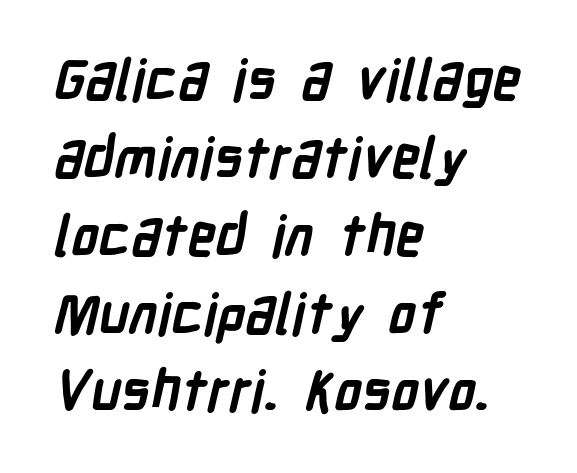
{"serif": "no", "bold": "yes", "weight": "semibold", "width": "condensed", "stroke_contrast": "low", "x_height": "medium", "monospaced": "no", "underline": "no", "align": "left", "line_spacing": "normal", "line_spacing_ratio": 1.39, "letter_spacing": "normal", "letter_spacing_em": 0.0, "glyph_px": 56}
